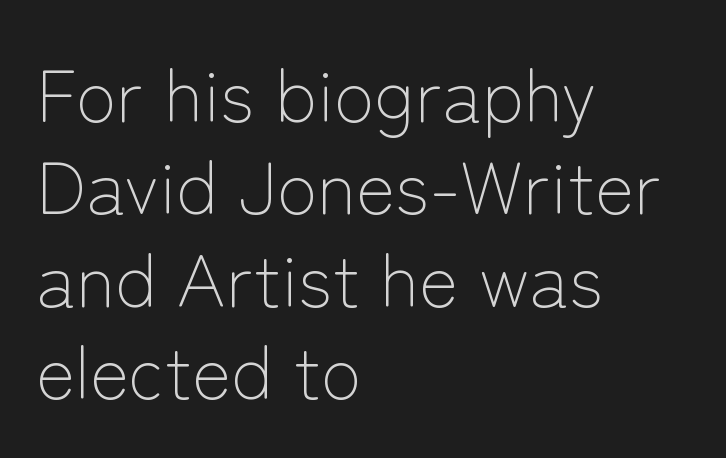
{"serif": "no", "italic": "no", "bold": "no", "weight": "light", "width": "normal", "stroke_contrast": "low", "x_height": "medium", "monospaced": "no", "underline": "no", "align": "left", "line_spacing": "normal", "line_spacing_ratio": 1.25, "letter_spacing": "normal", "letter_spacing_em": 0.0, "glyph_px": 74}
